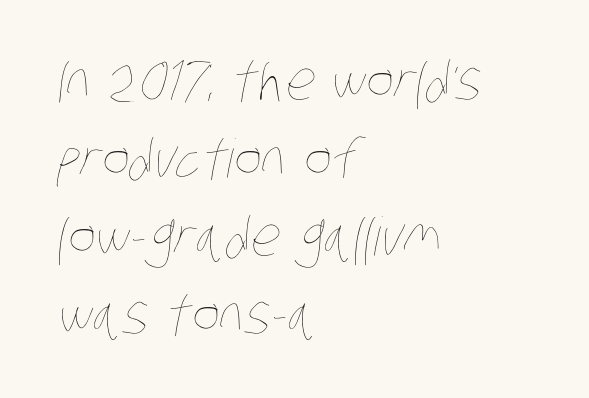
The image shows 53 px thin, condensed type; set left-aligned, normal line spacing (1.47x), normal letter spacing, not underlined; low stroke contrast and a large x-height.
